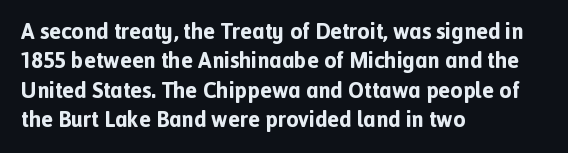
Every character sits straight up, as roman type does. Visually the block forms a straight wall on the left and a jagged coastline on the right. I'd describe the lettering as bold — thick and assertive. Unmarked baselines from the first word to the last.
